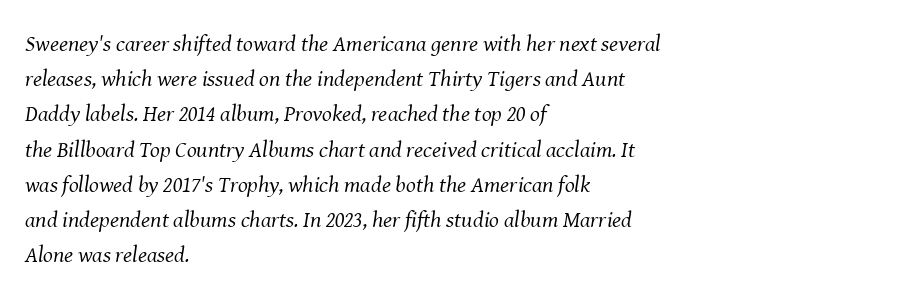
The face looks like a standard text weight, possibly lighter. It's the slanting kind of type. Where is the straight margin? On the left. Plain, unruled lines of type. Horizontal bands of white between lines are of average thickness. Compared with typical body copy, the letter spacing here is the same.
